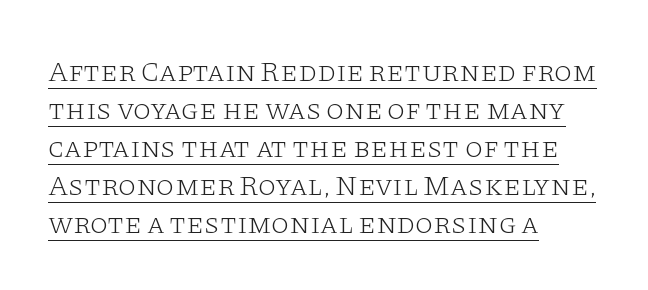
Q: Is the text bold? A: No.
Q: Is the text italic (slanted)? A: No, it is upright.
Q: Is the typeface a serif or a sans-serif typeface? A: Serif.
Q: Is the text underlined? A: Yes.
Q: How is the paragraph aligned? A: Left-aligned.
Q: Is the spacing between letters normal or unusually wide? A: Normal.
Q: Is the spacing between lines tight, normal or loose? A: Normal.
Q: Width (condensed, normal, or wide)? A: Wide.
Q: Stroke contrast? A: Low.
Q: x-height? A: Large.
Q: Monospaced? A: No.
